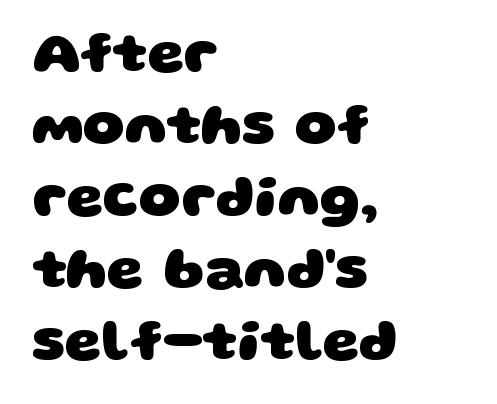
{"serif": "no", "bold": "yes", "weight": "heavy", "width": "wide", "stroke_contrast": "low", "x_height": "large", "monospaced": "no", "underline": "no", "align": "left", "line_spacing_ratio": 1.24, "letter_spacing": "normal", "letter_spacing_em": 0.0, "glyph_px": 58}
